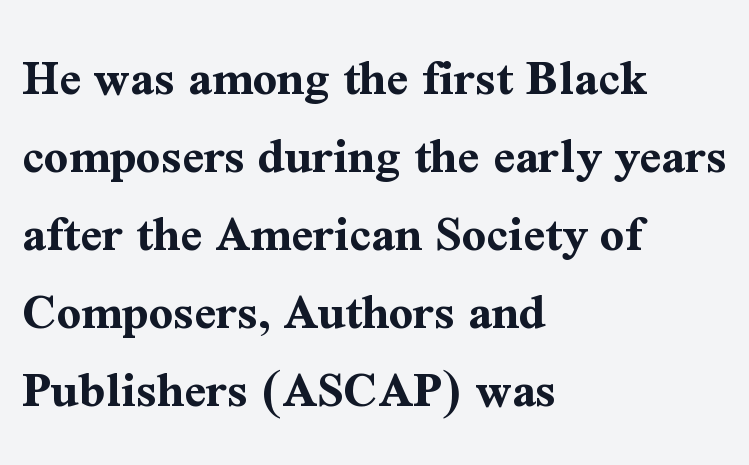
The image shows 53 px bold serif type, upright; set left-aligned, normal line spacing (1.47x), normal letter spacing, not underlined; medium stroke contrast and a medium x-height.
